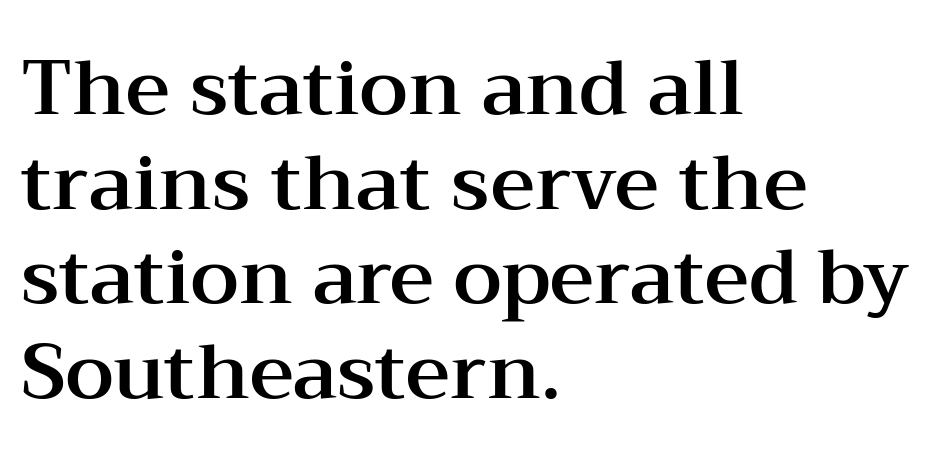
Q: Is the text italic (slanted)? A: No, it is upright.
Q: Is the typeface a serif or a sans-serif typeface? A: Serif.
Q: Is the text underlined? A: No.
Q: How is the paragraph aligned? A: Left-aligned.
Q: Is the spacing between letters normal or unusually wide? A: Normal.
Q: Width (condensed, normal, or wide)? A: Wide.
Q: Stroke contrast? A: Medium.
Q: x-height? A: Medium.
Q: Monospaced? A: No.
